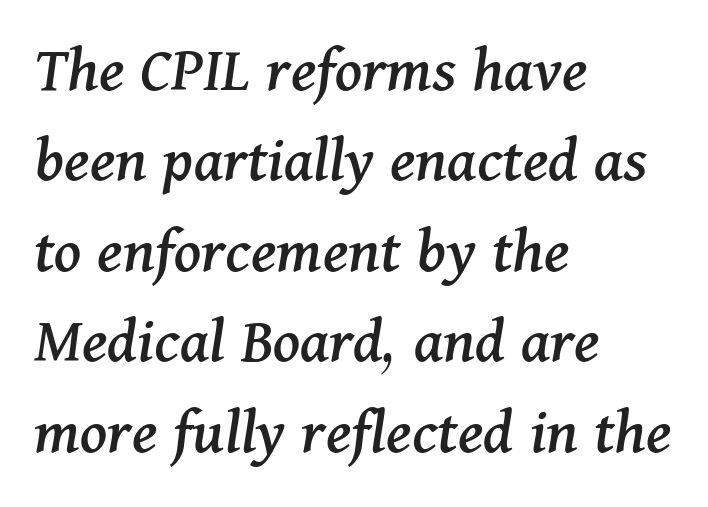
Q: Is the text italic (slanted)? A: Yes, it leans right by about 11 degrees.
Q: Is the typeface a serif or a sans-serif typeface? A: Serif.
Q: Is the text underlined? A: No.
Q: How is the paragraph aligned? A: Left-aligned.
Q: Is the spacing between letters normal or unusually wide? A: Normal.
Q: Is the spacing between lines tight, normal or loose? A: Normal.
Q: Width (condensed, normal, or wide)? A: Normal.
Q: Stroke contrast? A: Medium.
Q: x-height? A: Medium.
Q: Monospaced? A: No.
